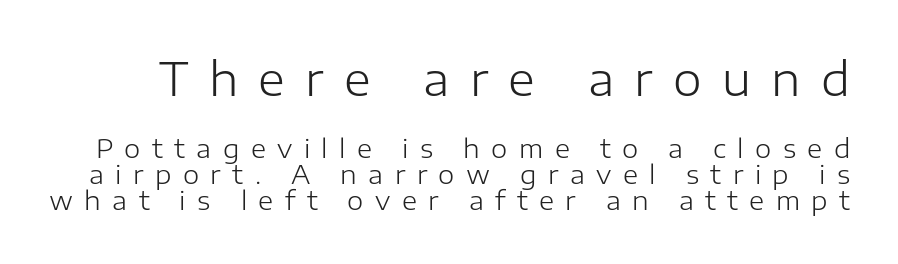
Are there feet on the stems? There aren't — it's a sans. You could only call the tracking loose — the letters float apart. This sample has the flowing, uneven cadence of proportional lettering. The designer gave the opening block more size than the closing block.
